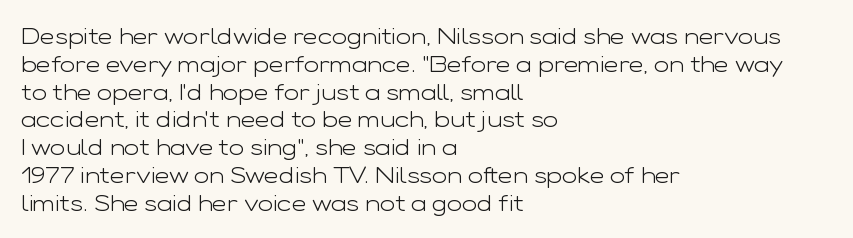
{"italic": "no", "bold": "no", "underline": "no", "align": "left", "line_spacing_ratio": 1.21, "letter_spacing": "normal", "letter_spacing_em": 0.0, "glyph_px": 23}
